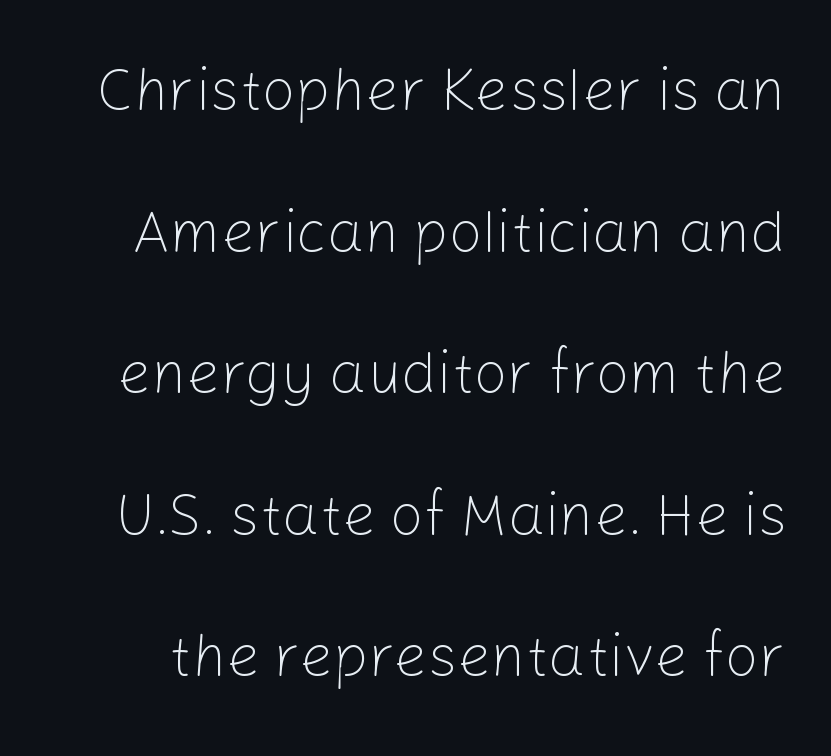
The image shows 59 px light sans-serif type, upright; set loose line spacing (2.4x), normal letter spacing, not underlined; low stroke contrast and a medium x-height.
